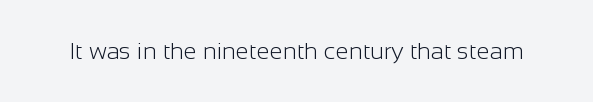
The image shows 24 px text type, upright; set normal letter spacing, not underlined.
